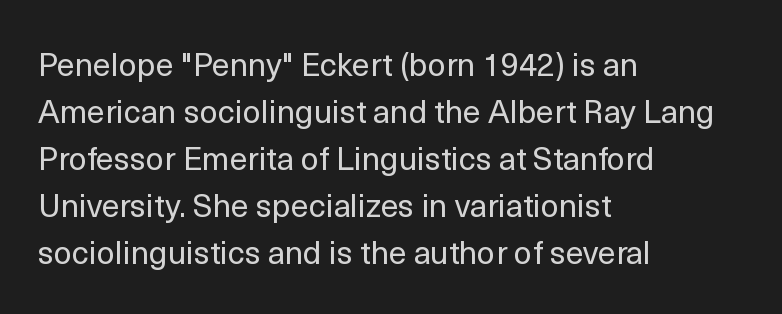
The words here are not underlined. The block of text has a typical density, with ordinary space between rows. A quiet, ordinary-to-light weight characterises the typeface. Does the type have serifs? No, each stem ends abruptly.
